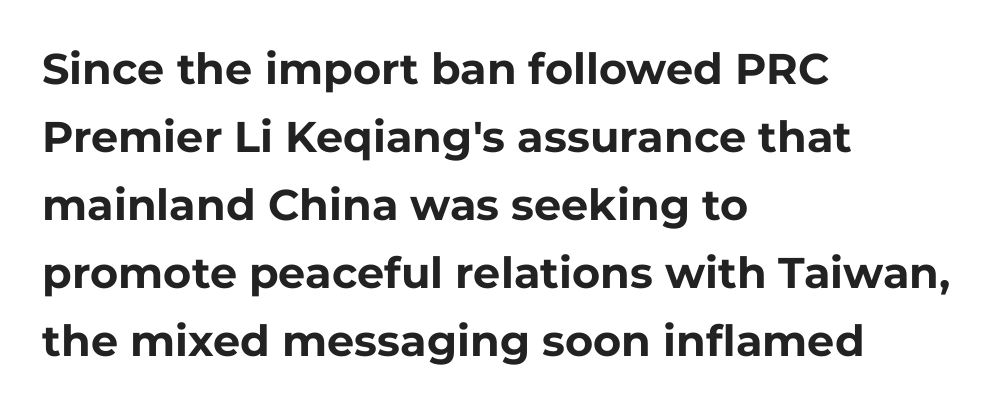
{"serif": "no", "italic": "no", "bold": "yes", "weight": "bold", "width": "normal", "stroke_contrast": "low", "x_height": "medium", "monospaced": "no", "underline": "no", "align": "left", "line_spacing": "normal", "line_spacing_ratio": 1.58, "letter_spacing": "normal", "letter_spacing_em": 0.0, "glyph_px": 43}
